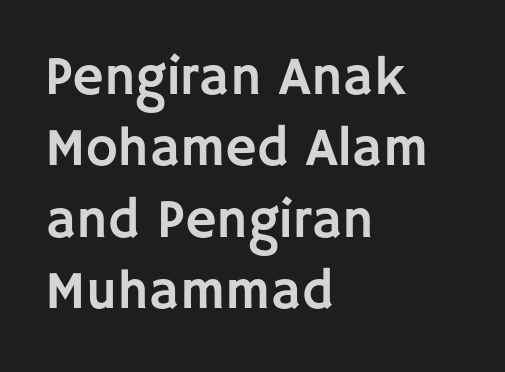
{"serif": "no", "italic": "no", "width": "normal", "stroke_contrast": "low", "x_height": "large", "monospaced": "no", "underline": "no", "align": "left", "line_spacing": "normal", "line_spacing_ratio": 1.32, "letter_spacing": "normal", "letter_spacing_em": 0.0, "glyph_px": 54}
